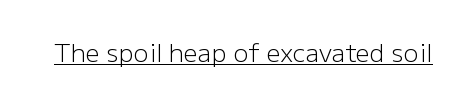
The image shows 25 px text type, upright; set normal letter spacing, underlined.
